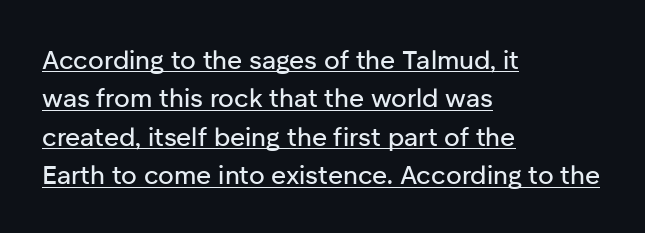
Here the glyphs are tracked normally, forming tight word shapes. Line beginnings align vertically; line endings do not. Do the letters lean? They stand straight. These lines sit exactly where default settings would place them. You can see a thin bar hugging the bottom of the glyphs.
